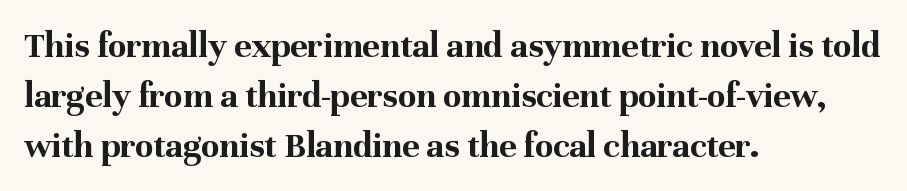
Q: Is the text bold? A: Yes.
Q: Is the text italic (slanted)? A: No, it is upright.
Q: Is the typeface a serif or a sans-serif typeface? A: Serif.
Q: Is the text underlined? A: No.
Q: How is the paragraph aligned? A: Left-aligned.
Q: Is the spacing between letters normal or unusually wide? A: Normal.
Q: Is the spacing between lines tight, normal or loose? A: Normal.
Q: Width (condensed, normal, or wide)? A: Normal.
Q: Stroke contrast? A: Medium.
Q: x-height? A: Medium.
Q: Monospaced? A: No.
